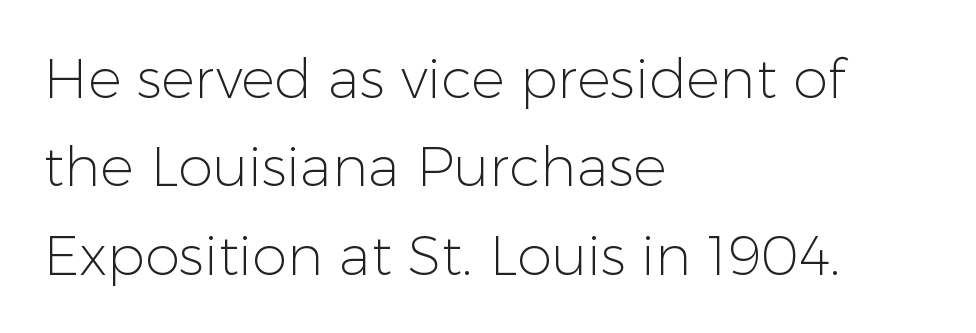
{"serif": "no", "italic": "no", "bold": "no", "weight": "light", "width": "normal", "stroke_contrast": "low", "x_height": "medium", "monospaced": "no", "underline": "no", "align": "left", "line_spacing": "normal", "line_spacing_ratio": 1.58, "letter_spacing": "normal", "letter_spacing_em": 0.0, "glyph_px": 56}
